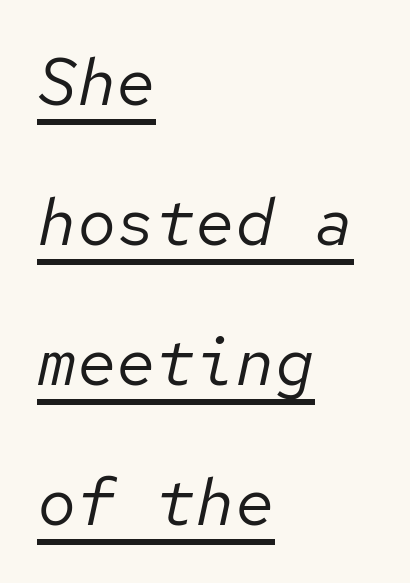
The image shows 66 px regular-weight type, italic (leaning right), monospaced; set left-aligned, loose line spacing (2.12x), normal letter spacing, underlined; low stroke contrast and a medium x-height.
